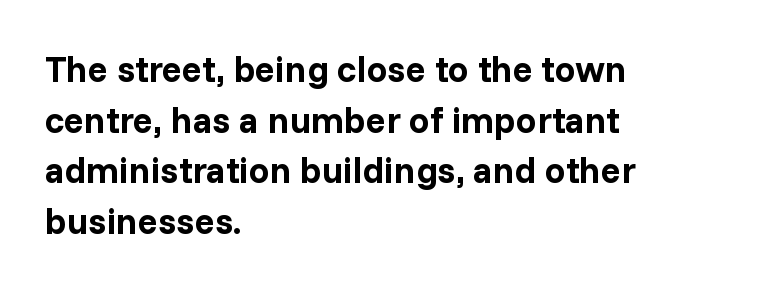
{"serif": "no", "italic": "no", "bold": "yes", "weight": "bold", "width": "normal", "stroke_contrast": "low", "x_height": "medium", "monospaced": "no", "underline": "no", "align": "left", "line_spacing": "normal", "line_spacing_ratio": 1.37, "letter_spacing": "normal", "letter_spacing_em": 0.0, "glyph_px": 37}
